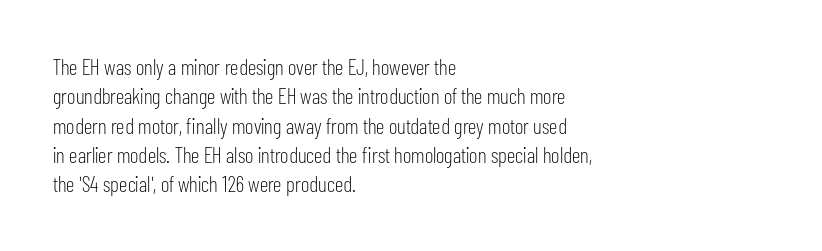
Q: Is the text bold? A: No.
Q: Is the text italic (slanted)? A: No, it is upright.
Q: Is the text underlined? A: No.
Q: How is the paragraph aligned? A: Left-aligned.
Q: Is the spacing between letters normal or unusually wide? A: Normal.
Q: Is the spacing between lines tight, normal or loose? A: Normal.
